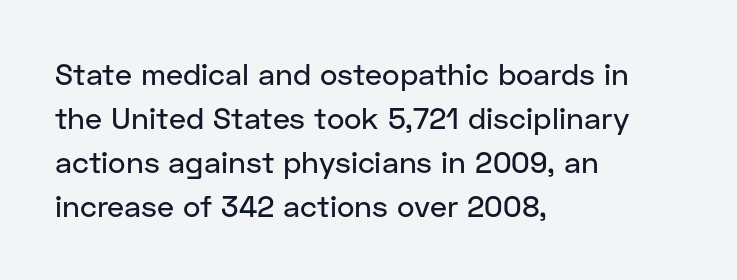
The image shows 30 px sans-serif type, upright; set left-aligned, normal line spacing (1.47x), normal letter spacing, not underlined; low stroke contrast and a medium x-height.
